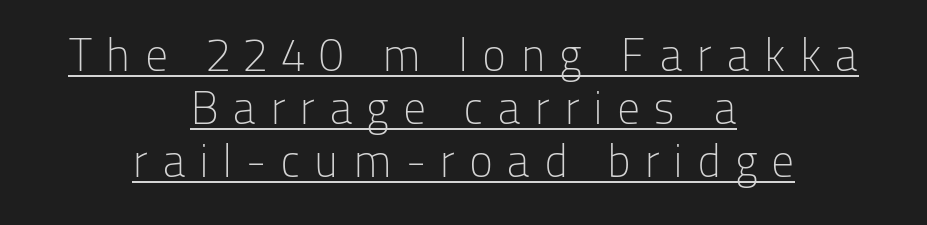
The image shows 46 px light sans-serif type, upright; set centered, tight line spacing (1.15x), unusually wide letter spacing (+0.29 em), underlined; low stroke contrast and a medium x-height.
